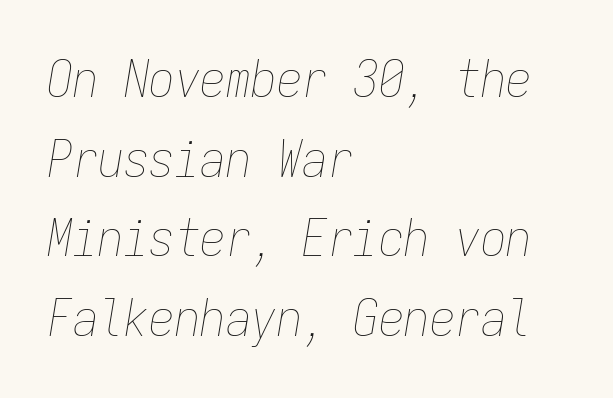
Q: Is the text bold? A: No.
Q: Is the text italic (slanted)? A: Yes, it leans right by about 9 degrees.
Q: Is the text underlined? A: No.
Q: How is the paragraph aligned? A: Left-aligned.
Q: Is the spacing between letters normal or unusually wide? A: Normal.
Q: Is the spacing between lines tight, normal or loose? A: Normal.
Q: Width (condensed, normal, or wide)? A: Condensed.
Q: Stroke contrast? A: Low.
Q: x-height? A: Medium.
Q: Monospaced? A: Yes.
